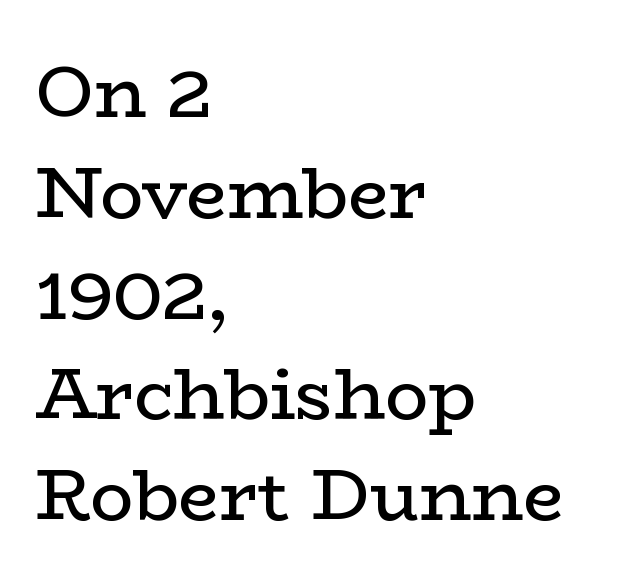
Q: Is the text bold? A: No.
Q: Is the text italic (slanted)? A: No, it is upright.
Q: Is the typeface a serif or a sans-serif typeface? A: Serif.
Q: Is the text underlined? A: No.
Q: How is the paragraph aligned? A: Left-aligned.
Q: Is the spacing between letters normal or unusually wide? A: Normal.
Q: Is the spacing between lines tight, normal or loose? A: Normal.
Q: Width (condensed, normal, or wide)? A: Wide.
Q: Stroke contrast? A: Low.
Q: x-height? A: Medium.
Q: Monospaced? A: No.
